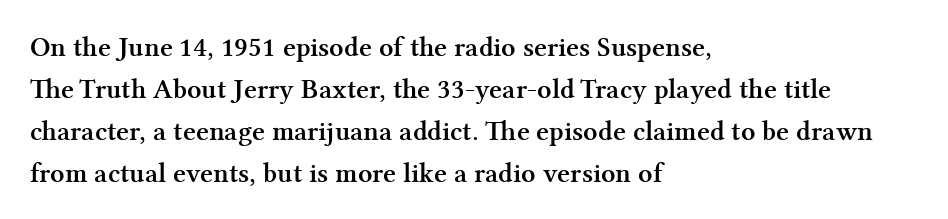
Q: Is the text bold? A: Yes.
Q: Is the text italic (slanted)? A: No, it is upright.
Q: Is the typeface a serif or a sans-serif typeface? A: Serif.
Q: Is the text underlined? A: No.
Q: How is the paragraph aligned? A: Left-aligned.
Q: Is the spacing between letters normal or unusually wide? A: Normal.
Q: Is the spacing between lines tight, normal or loose? A: Normal.
Q: Width (condensed, normal, or wide)? A: Normal.
Q: Stroke contrast? A: Medium.
Q: x-height? A: Medium.
Q: Monospaced? A: No.
